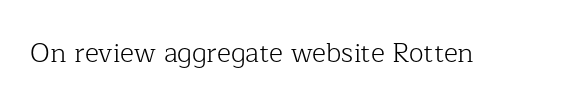
Has an underline been added? It has not. The type is set solid horizontally, with unmodified tracking. The characters are drawn with everyday or finer stroke widths. Every character sits straight up, as roman type does.
